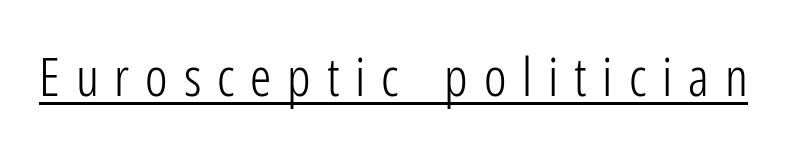
{"serif": "no", "italic": "no", "bold": "no", "weight": "light", "width": "condensed", "stroke_contrast": "low", "x_height": "medium", "monospaced": "no", "underline": "yes", "letter_spacing": "wide", "letter_spacing_em": 0.3, "glyph_px": 53}
